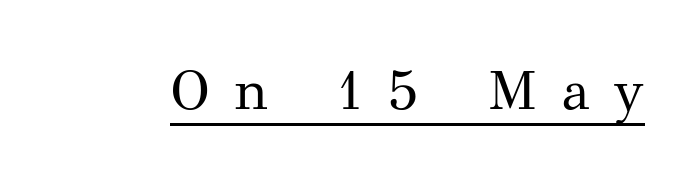
Are there feet on the stems? There are — it's a serif. The font sits on the lighter half of the weight spectrum, regular included. Students, note that the glyphs here are deliberately spaced far apart. Here the designer chose a conventional face with non-uniform glyph widths. The words here are underlined.
